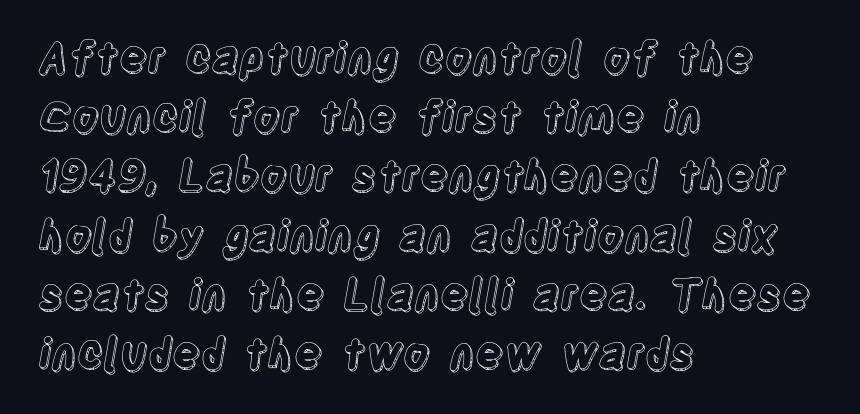
The block of text has a typical density, with ordinary space between rows. Reading down the block, your eye returns to a fixed left position each line. The face used here is proportionally spaced, like ordinary book or web type. The gaps between neighbouring characters are ordinary and unremarkable.
